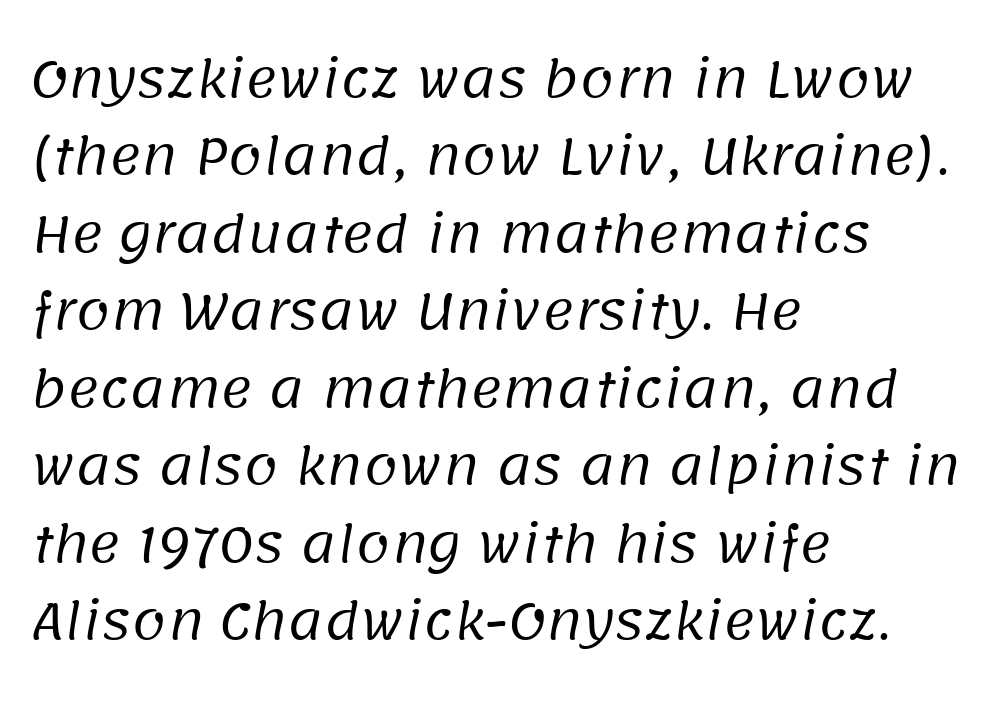
{"serif": "no", "bold": "no", "weight": "regular", "width": "normal", "stroke_contrast": "low", "x_height": "large", "monospaced": "no", "underline": "no", "align": "left", "line_spacing": "normal", "line_spacing_ratio": 1.58, "letter_spacing": "normal", "letter_spacing_em": 0.0, "glyph_px": 49}
